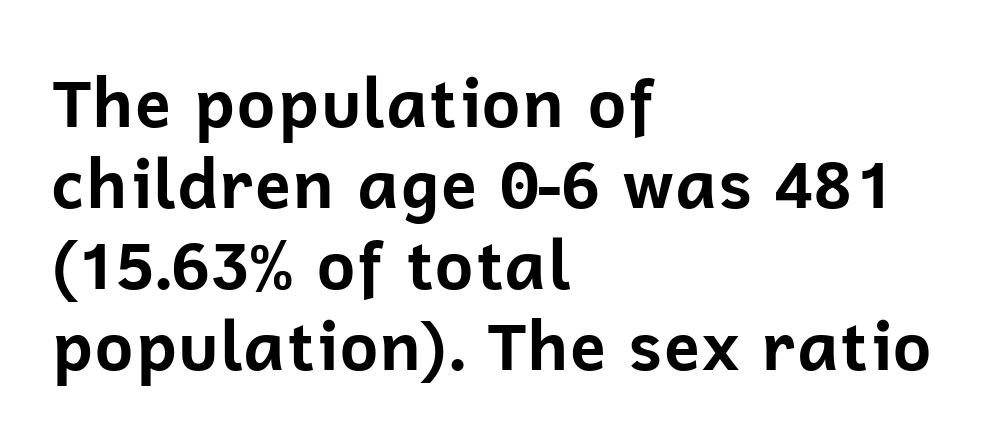
{"serif": "no", "italic": "no", "bold": "yes", "weight": "bold", "width": "normal", "stroke_contrast": "low", "x_height": "medium", "monospaced": "no", "underline": "no", "align": "left", "line_spacing_ratio": 1.21, "letter_spacing": "normal", "letter_spacing_em": 0.0, "glyph_px": 67}
